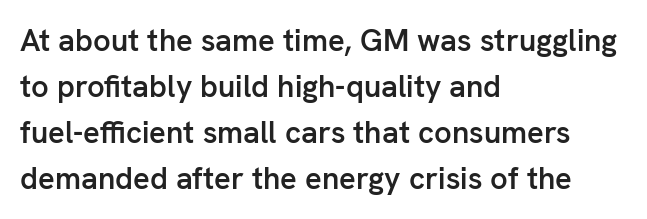
{"serif": "no", "italic": "no", "bold": "semi", "weight": "semibold", "width": "normal", "stroke_contrast": "low", "x_height": "medium", "monospaced": "no", "underline": "no", "align": "left", "line_spacing": "normal", "line_spacing_ratio": 1.48, "letter_spacing": "normal", "letter_spacing_em": 0.0, "glyph_px": 31}
